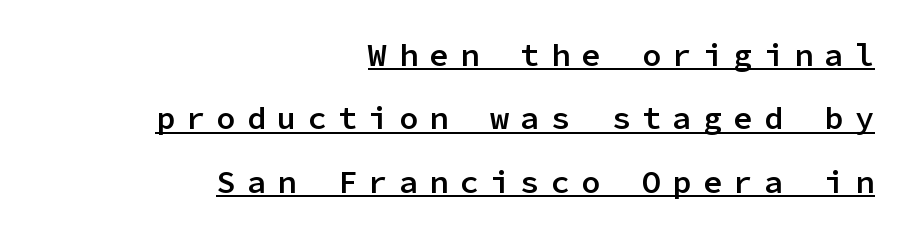
{"serif": "no", "italic": "no", "bold": "semi", "weight": "semibold", "width": "normal", "stroke_contrast": "low", "x_height": "medium", "monospaced": "yes", "underline": "yes", "align": "right", "line_spacing": "loose", "line_spacing_ratio": 1.98, "letter_spacing": "wide", "letter_spacing_em": 0.35, "glyph_px": 32}
